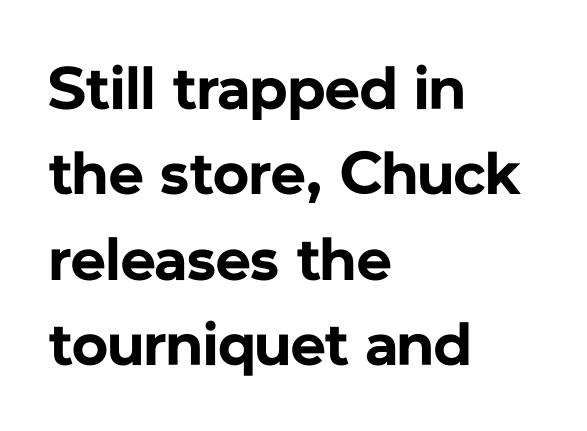
The image shows 61 px bold sans-serif type, upright; set left-aligned, normal line spacing (1.4x), normal letter spacing, not underlined; low stroke contrast and a medium x-height.
